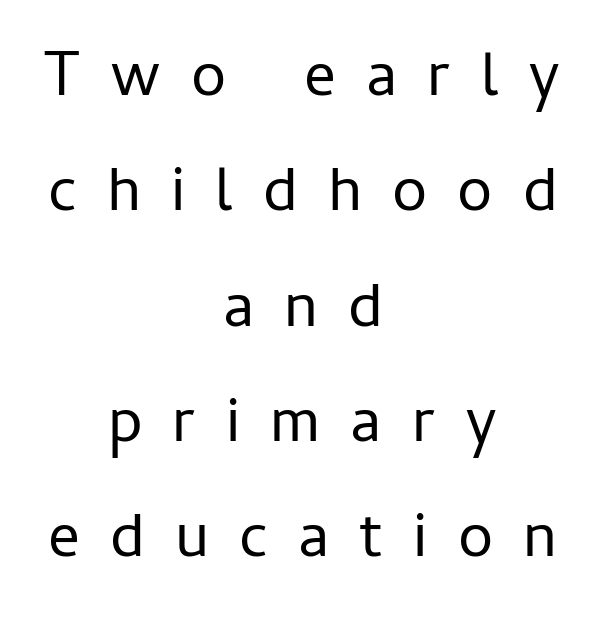
The image shows 63 px regular-weight sans-serif type, upright; set centered, line spacing 1.83x, unusually wide letter spacing (+0.48 em), not underlined; low stroke contrast and a medium x-height.
